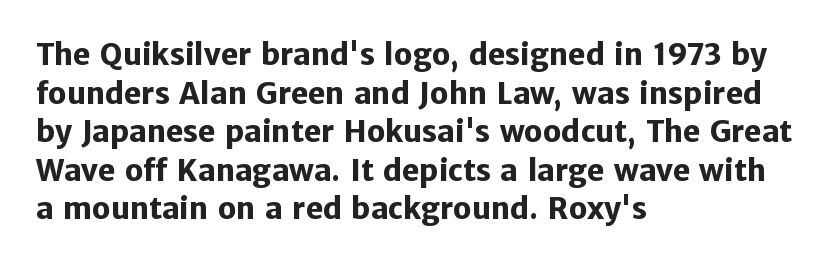
Only glyphs here, with clear space below each row. Between one letter and the next there's only the usual sliver of space. Notice how the stems are strictly vertical — no italics here. Is the block centered? No — it sits flush against the left margin. How heavy is the stroke? Heavy — this is a bold. The line-height multiplier appears to be the usual default.
